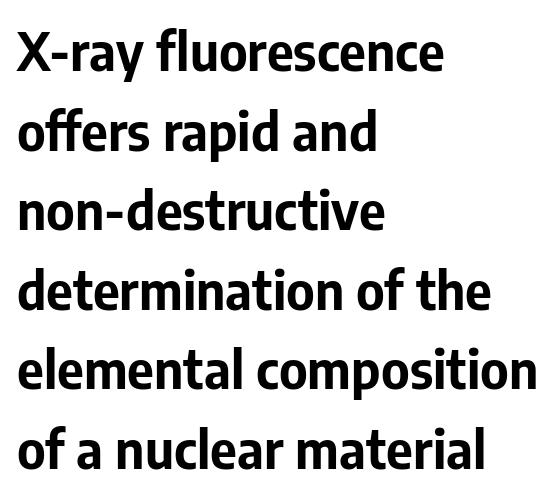
The image shows 52 px bold sans-serif type, upright; set left-aligned, normal line spacing (1.53x), normal letter spacing, not underlined; low stroke contrast and a medium x-height.
